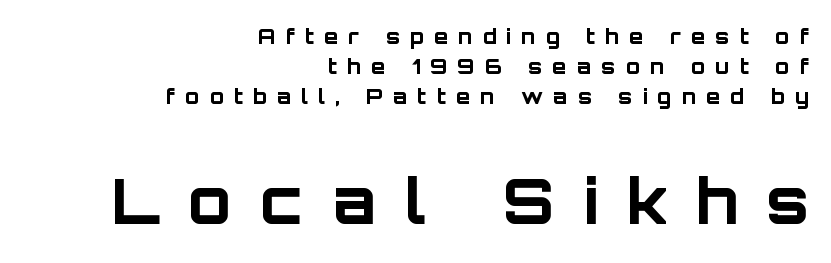
The image shows 62 px bold sans-serif type, upright; set right-aligned, normal line spacing (1.42x), unusually wide letter spacing (+0.47 em), not underlined; the second (bottom) block is 2.95x larger; low stroke contrast and a large x-height.
